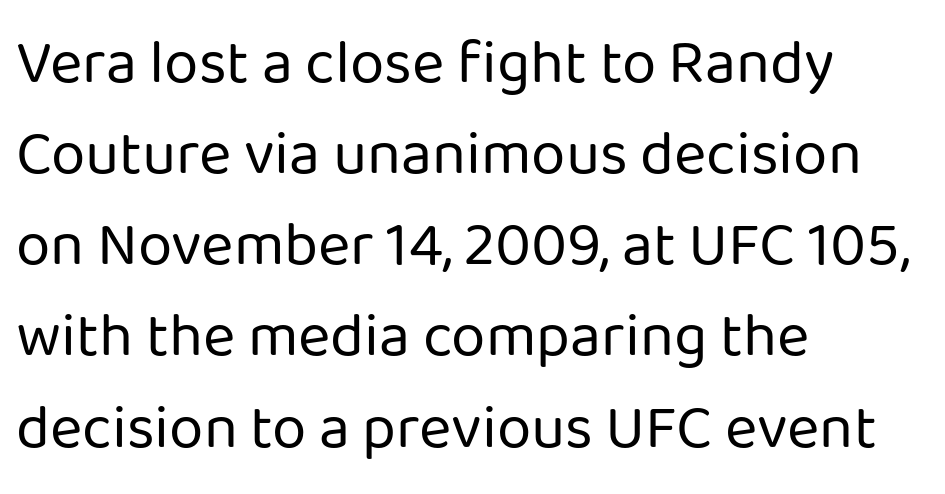
The image shows 62 px regular-weight sans-serif type, upright; set left-aligned, normal line spacing (1.47x), normal letter spacing, not underlined; low stroke contrast and a medium x-height.
